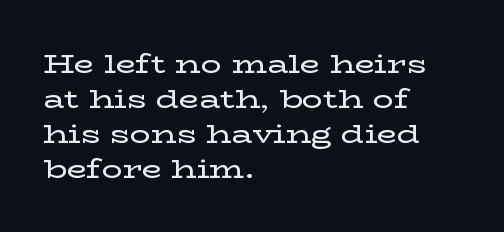
{"italic": "no", "underline": "no", "align": "left", "line_spacing": "normal", "line_spacing_ratio": 1.34, "letter_spacing": "normal", "letter_spacing_em": 0.0, "glyph_px": 26}
